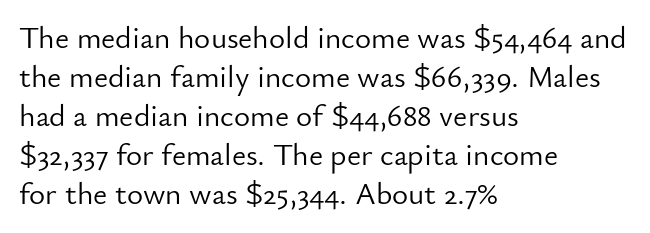
Here the glyphs are tracked normally, forming tight word shapes. The letters stand upright; this is a roman face. Regular leading. Unlike a traditional serif, this face leaves its strokes unadorned. The space directly below the letters is spotless. Character widths vary here, with narrow letters taking less room than wide ones.
